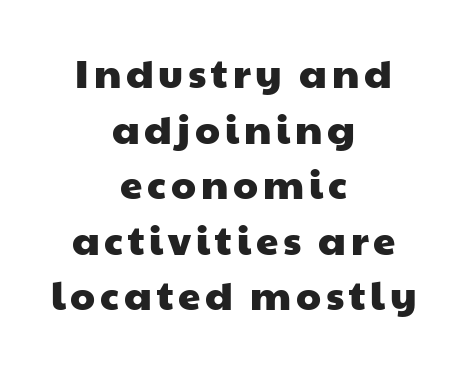
{"serif": "no", "width": "wide", "stroke_contrast": "low", "x_height": "medium", "monospaced": "no", "underline": "no", "align": "center", "line_spacing": "normal", "line_spacing_ratio": 1.39, "glyph_px": 40}
